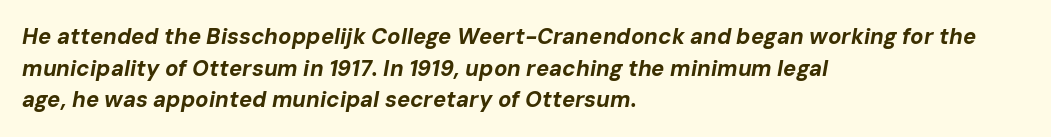
The image shows 22 px bold type, italic (leaning right); set left-aligned, normal line spacing (1.44x), normal letter spacing, not underlined.
